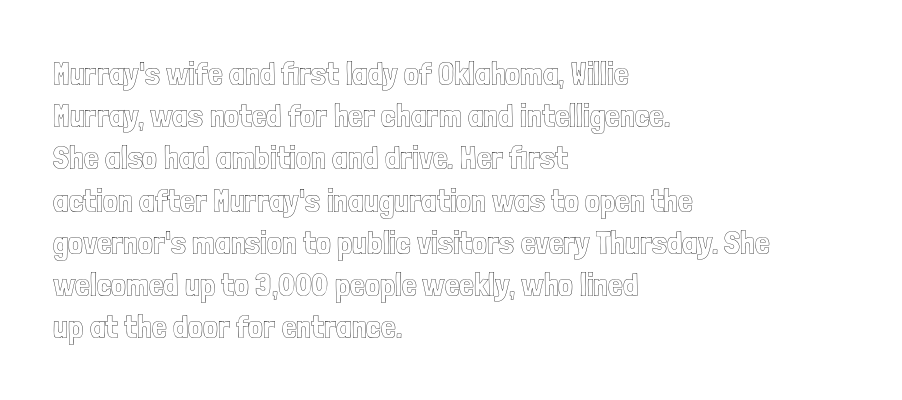
Each letter keeps its own natural width here, so spacing adapts to shape. This is roman type, the default non-slanted kind. The paragraph shown leans on its left margin. Honestly, the row spacing looks completely unremarkable.
